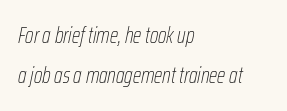
The image shows 22 px text type, italic (leaning right); set left-aligned, line spacing 1.8x, normal letter spacing, not underlined.
